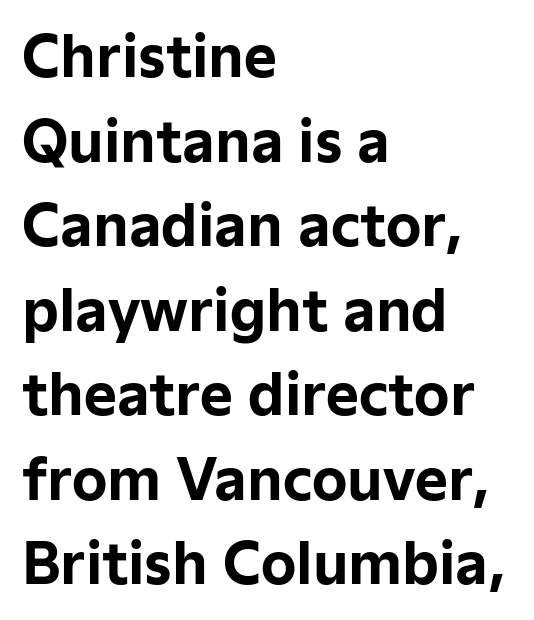
{"serif": "no", "italic": "no", "bold": "yes", "weight": "bold", "width": "normal", "stroke_contrast": "low", "x_height": "medium", "monospaced": "no", "underline": "no", "align": "left", "line_spacing": "normal", "line_spacing_ratio": 1.51, "letter_spacing": "normal", "letter_spacing_em": 0.0, "glyph_px": 56}
